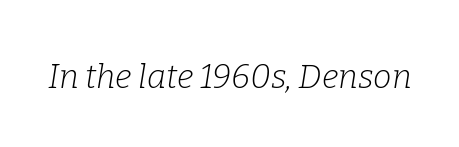
Regarding serifs, this sample has them. A typesetter would call this proportional, since set widths differ per character. Bare-footed words on every line. Here the glyphs are tracked normally, forming tight word shapes. Ink coverage per letter is moderate at most.
